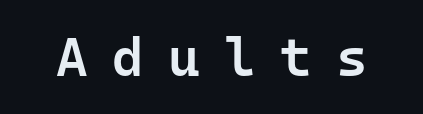
{"serif": "no", "italic": "no", "bold": "semi", "weight": "semibold", "width": "normal", "stroke_contrast": "low", "x_height": "medium", "monospaced": "yes", "underline": "no", "letter_spacing": "wide", "letter_spacing_em": 0.45, "glyph_px": 54}
